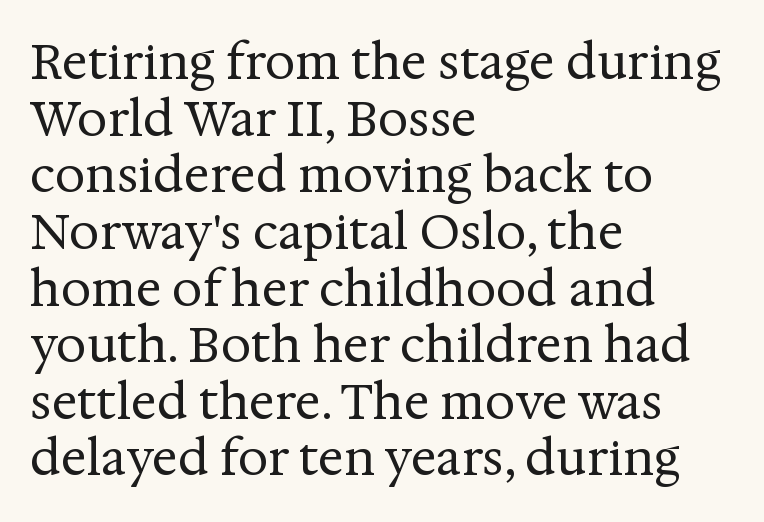
The image shows 48 px regular-weight serif type, upright; set left-aligned, line spacing 1.18x, normal letter spacing, not underlined; medium stroke contrast and a medium x-height.
